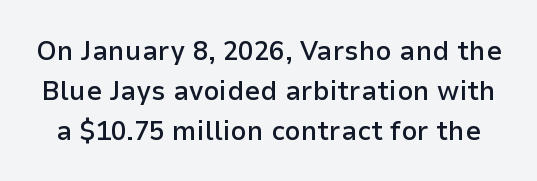
Q: Is the text bold? A: Semi-bold.
Q: Is the text italic (slanted)? A: No, it is upright.
Q: Is the typeface a serif or a sans-serif typeface? A: Sans-serif.
Q: Is the text underlined? A: No.
Q: Is the spacing between letters normal or unusually wide? A: Normal.
Q: Is the spacing between lines tight, normal or loose? A: Normal.
Q: Width (condensed, normal, or wide)? A: Normal.
Q: Stroke contrast? A: Low.
Q: x-height? A: Medium.
Q: Monospaced? A: No.
